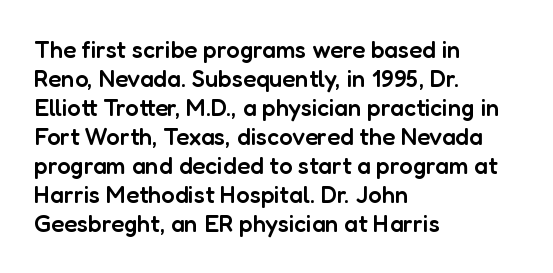
A fair bit of extra ink — the face is semibold, not bold. Reading down the block, your eye returns to a fixed left position each line. Style check: upright. Compared with typical body copy, the letter spacing here is the same. The passage shown is not underscored anywhere.
